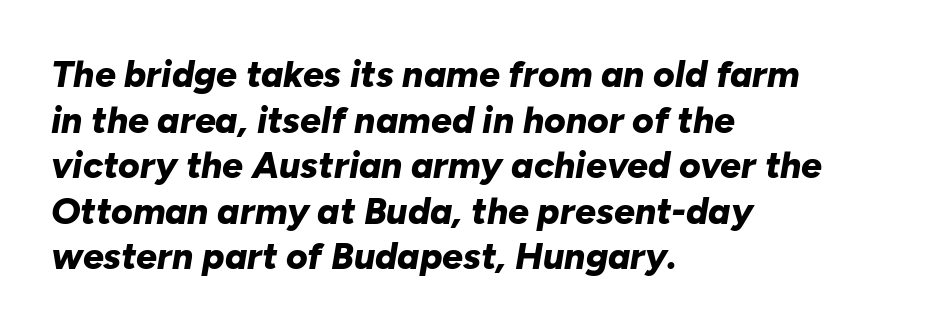
Q: Is the text bold? A: Yes.
Q: Is the text italic (slanted)? A: Yes, it leans right by about 10 degrees.
Q: Is the text underlined? A: No.
Q: How is the paragraph aligned? A: Left-aligned.
Q: Is the spacing between letters normal or unusually wide? A: Normal.
Q: Width (condensed, normal, or wide)? A: Normal.
Q: Stroke contrast? A: Low.
Q: x-height? A: Medium.
Q: Monospaced? A: No.
